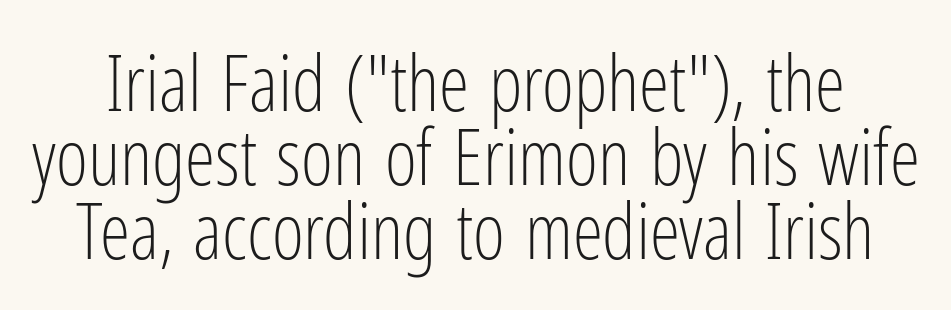
Q: Is the text bold? A: No.
Q: Is the text italic (slanted)? A: No, it is upright.
Q: Is the typeface a serif or a sans-serif typeface? A: Sans-serif.
Q: Is the text underlined? A: No.
Q: Is the spacing between letters normal or unusually wide? A: Normal.
Q: Is the spacing between lines tight, normal or loose? A: Tight.
Q: Width (condensed, normal, or wide)? A: Condensed.
Q: Stroke contrast? A: Low.
Q: x-height? A: Medium.
Q: Monospaced? A: No.
